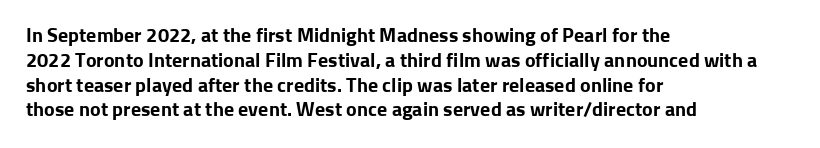
{"italic": "no", "bold": "yes", "underline": "no", "align": "left", "line_spacing_ratio": 1.24, "letter_spacing": "normal", "letter_spacing_em": 0.0, "glyph_px": 20}
